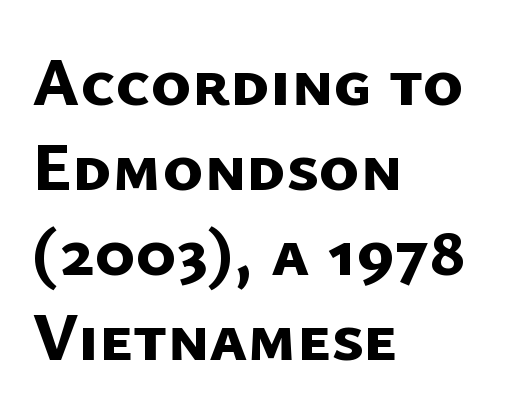
The image shows 69 px bold sans-serif type; set left-aligned, line spacing 1.23x, normal letter spacing, not underlined; low stroke contrast and a medium x-height.
